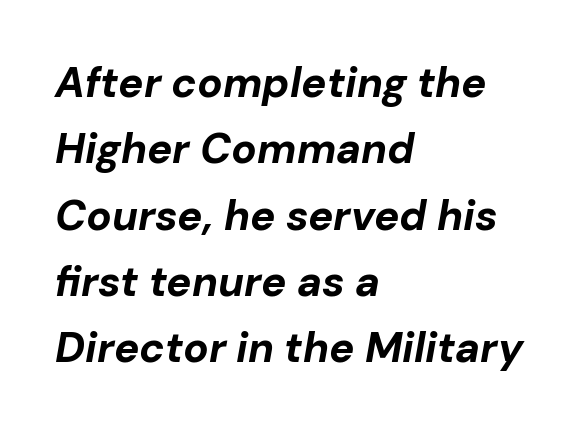
Q: Is the text bold? A: Yes.
Q: Is the text italic (slanted)? A: Yes, it leans right by about 10 degrees.
Q: Is the text underlined? A: No.
Q: How is the paragraph aligned? A: Left-aligned.
Q: Is the spacing between letters normal or unusually wide? A: Normal.
Q: Is the spacing between lines tight, normal or loose? A: Normal.
Q: Width (condensed, normal, or wide)? A: Normal.
Q: Stroke contrast? A: Low.
Q: x-height? A: Medium.
Q: Monospaced? A: No.
